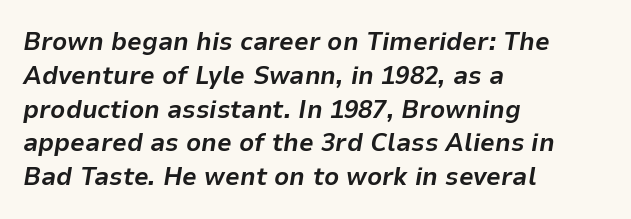
Q: Is the text bold? A: Yes.
Q: Is the text italic (slanted)? A: Yes, it leans right by about 9 degrees.
Q: Is the text underlined? A: No.
Q: How is the paragraph aligned? A: Left-aligned.
Q: Is the spacing between letters normal or unusually wide? A: Normal.
Q: Is the spacing between lines tight, normal or loose? A: Normal.
